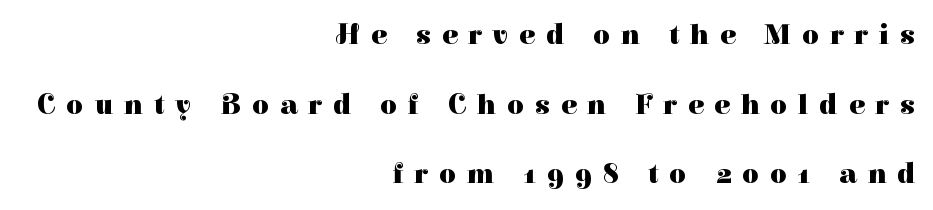
{"serif": "yes", "italic": "no", "bold": "yes", "weight": "heavy", "width": "normal", "stroke_contrast": "high", "x_height": "medium", "monospaced": "no", "underline": "no", "align": "right", "line_spacing": "loose", "line_spacing_ratio": 2.4, "letter_spacing": "wide", "letter_spacing_em": 0.38, "glyph_px": 29}
